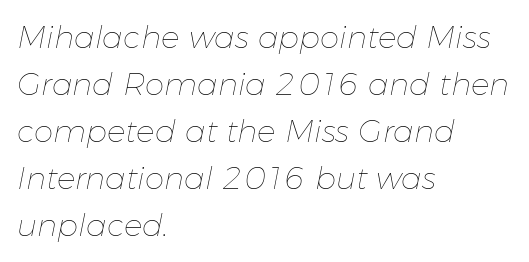
The font's italic variant was chosen for this text. Inter-character spacing is left at the font's built-in metrics. Vertical spacing — default. The space directly below the letters is spotless. The letters advance in unequal steps, a hallmark of proportional type.
